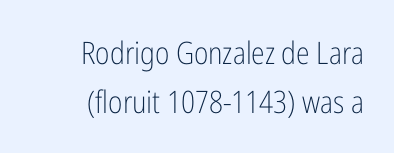
Q: Is the text bold? A: No.
Q: Is the text italic (slanted)? A: No, it is upright.
Q: Is the typeface a serif or a sans-serif typeface? A: Sans-serif.
Q: Is the text underlined? A: No.
Q: How is the paragraph aligned? A: Right-aligned.
Q: Is the spacing between letters normal or unusually wide? A: Normal.
Q: Is the spacing between lines tight, normal or loose? A: Normal.
Q: Width (condensed, normal, or wide)? A: Condensed.
Q: Stroke contrast? A: Low.
Q: x-height? A: Medium.
Q: Monospaced? A: No.
